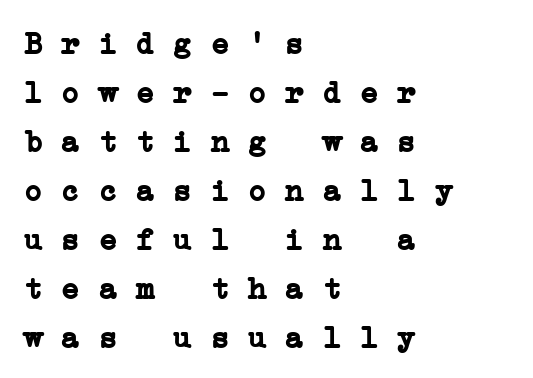
The image shows 31 px semibold, wide serif type, monospaced; set left-aligned, normal line spacing (1.58x), normal letter spacing, not underlined; low stroke contrast and a medium x-height.
